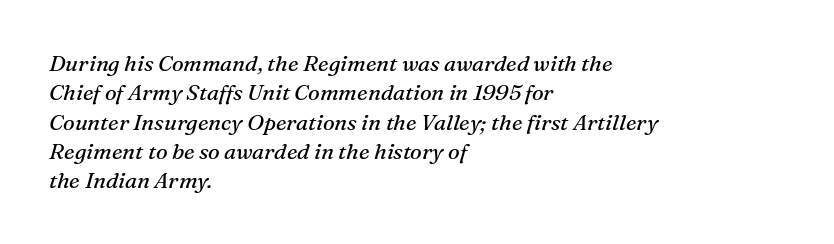
Is the block centered? No — it sits flush against the left margin. Compared with typical body copy, the letter spacing here is the same. Style check: oblique. The baseline area is clear.
